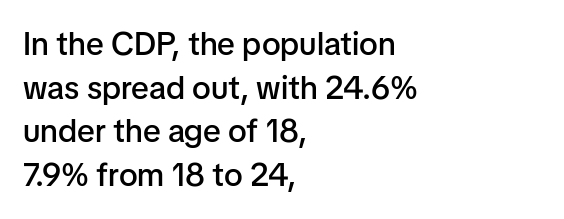
Slightly chunky letters — semibold, I'd say, not full bold. Standard letterfit; no display-style spreading of the glyphs. The font family rendered here belongs to the sans-serif group. Each new line begins a customary step beneath the previous one.
